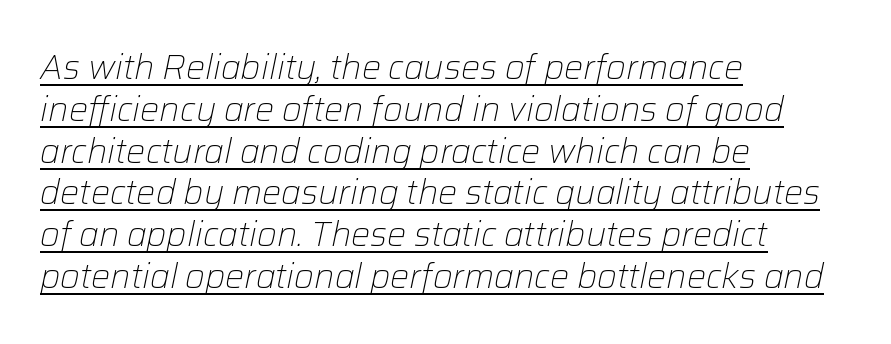
The image shows 34 px light type, italic (leaning right); set left-aligned, line spacing 1.23x, normal letter spacing, underlined; low stroke contrast and a medium x-height.
